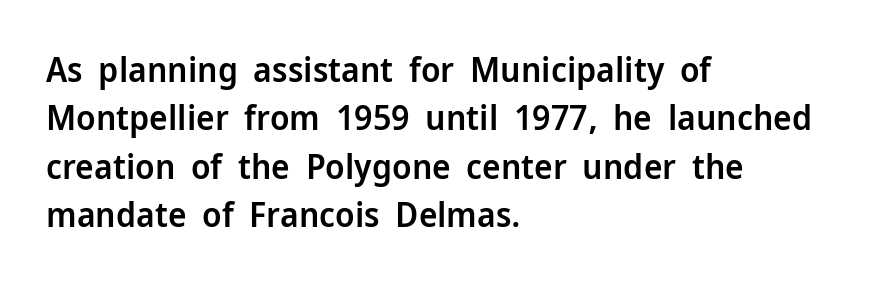
The image shows 35 px semibold sans-serif type, upright; set left-aligned, normal line spacing (1.38x), normal letter spacing, not underlined; low stroke contrast and a medium x-height.
